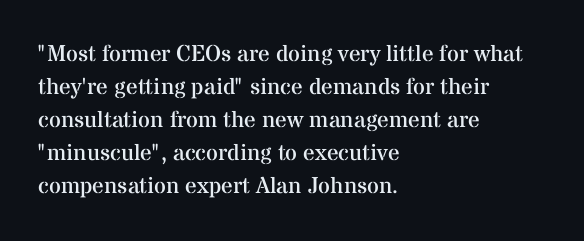
{"italic": "no", "bold": "no", "underline": "no", "align": "left", "line_spacing": "normal", "line_spacing_ratio": 1.43, "letter_spacing": "normal", "letter_spacing_em": 0.0, "glyph_px": 23}
